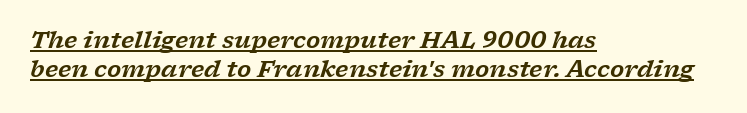
Is the type slanted? Yes — the strokes lean at a clear angle. This rendering leaves character spacing at its baseline value. The text block is weighted toward the left margin, trailing off unevenly rightward. This is underlined copy, the kind a proofreader might mark for attention.
